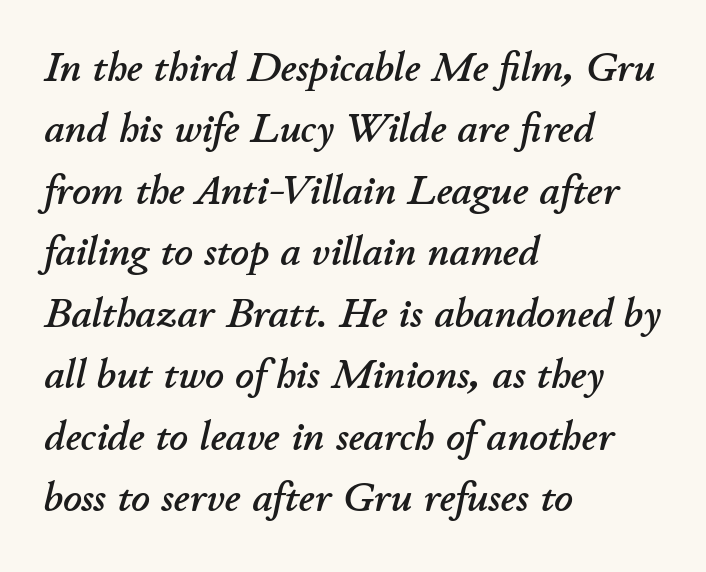
The image shows 41 px text type, italic (leaning right); set left-aligned, normal line spacing (1.5x), normal letter spacing, not underlined; low stroke contrast and a small x-height.
